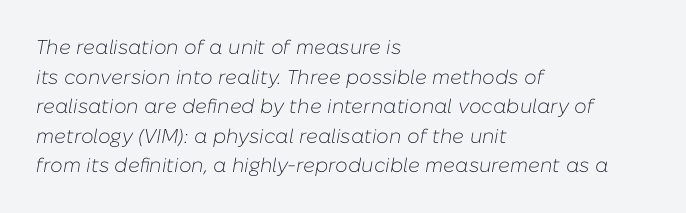
Q: Is the text bold? A: No.
Q: Is the text italic (slanted)? A: Yes, it leans right by about 10 degrees.
Q: Is the text underlined? A: No.
Q: How is the paragraph aligned? A: Left-aligned.
Q: Is the spacing between letters normal or unusually wide? A: Normal.
Q: Is the spacing between lines tight, normal or loose? A: Normal.
